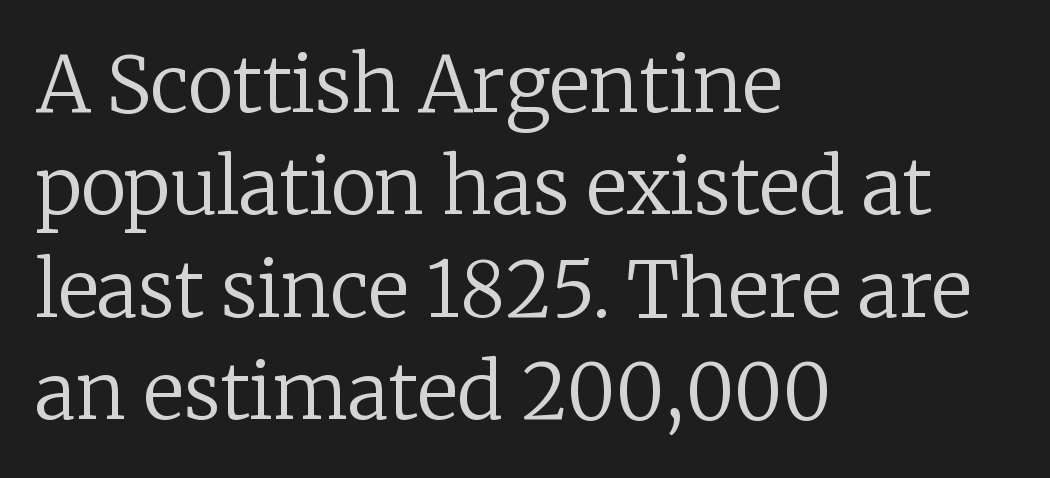
{"serif": "yes", "italic": "no", "bold": "no", "weight": "regular", "width": "normal", "stroke_contrast": "low", "x_height": "medium", "monospaced": "no", "underline": "no", "align": "left", "line_spacing": "normal", "line_spacing_ratio": 1.33, "letter_spacing": "normal", "letter_spacing_em": 0.0, "glyph_px": 77}
